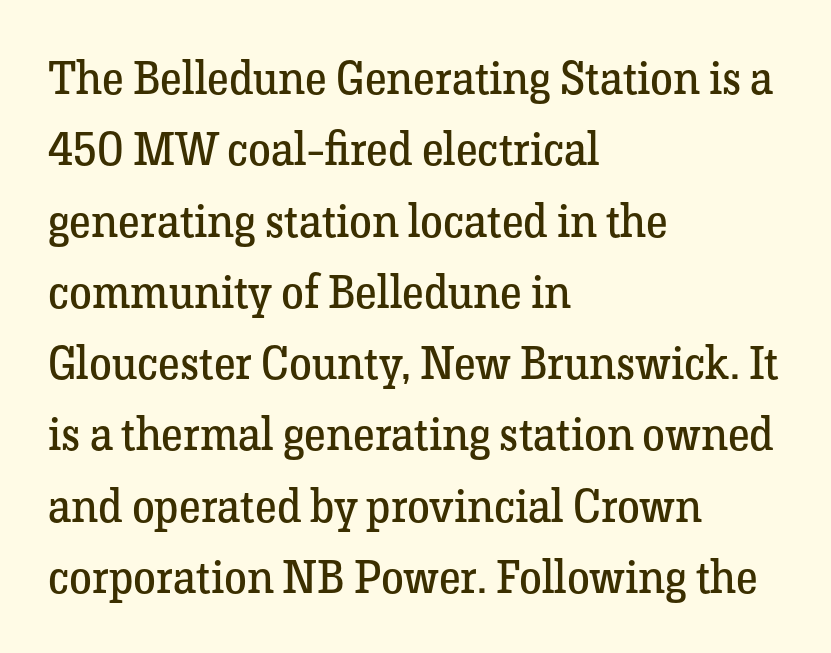
Q: Is the text bold? A: No.
Q: Is the text italic (slanted)? A: No, it is upright.
Q: Is the typeface a serif or a sans-serif typeface? A: Serif.
Q: Is the text underlined? A: No.
Q: How is the paragraph aligned? A: Left-aligned.
Q: Is the spacing between letters normal or unusually wide? A: Normal.
Q: Is the spacing between lines tight, normal or loose? A: Normal.
Q: Width (condensed, normal, or wide)? A: Normal.
Q: Stroke contrast? A: Low.
Q: x-height? A: Medium.
Q: Monospaced? A: No.
